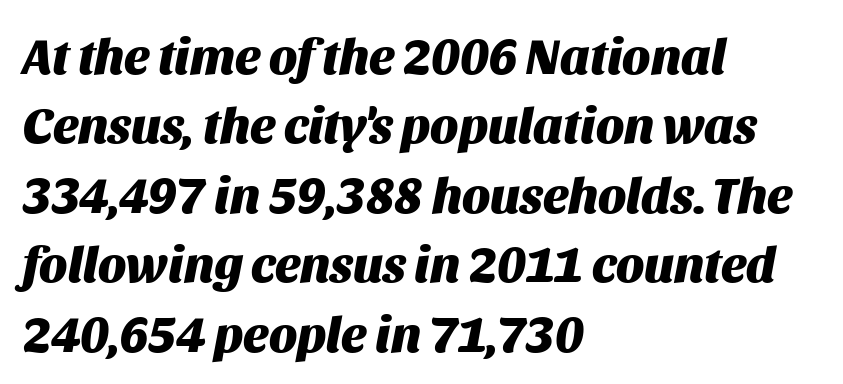
Q: Is the text bold? A: Yes.
Q: Is the text italic (slanted)? A: Yes, it leans right by about 11 degrees.
Q: Is the text underlined? A: No.
Q: How is the paragraph aligned? A: Left-aligned.
Q: Is the spacing between letters normal or unusually wide? A: Normal.
Q: Is the spacing between lines tight, normal or loose? A: Normal.
Q: Width (condensed, normal, or wide)? A: Normal.
Q: Stroke contrast? A: Medium.
Q: x-height? A: Large.
Q: Monospaced? A: No.
